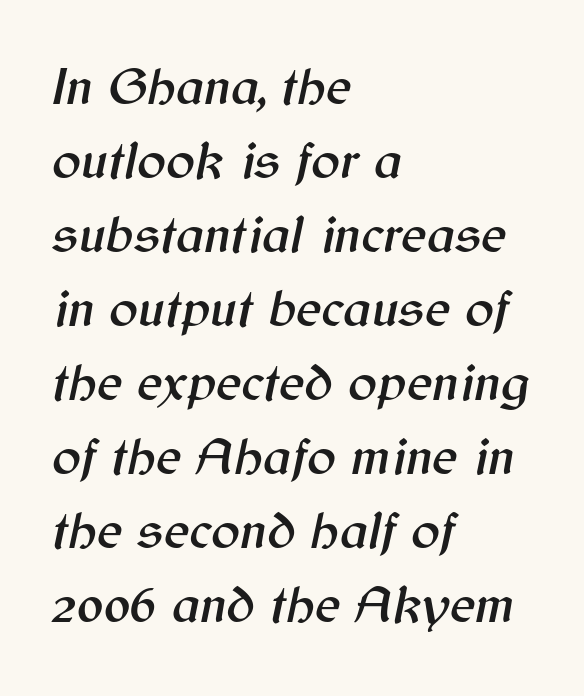
Interline gaps are of average width in this sample. The passage shown is not underscored anywhere. Each letter keeps its own natural width here, so spacing adapts to shape. The setting favours the left margin, as ordinary paragraphs usually do. This is oblique type, the kind used for emphasis or titles.
